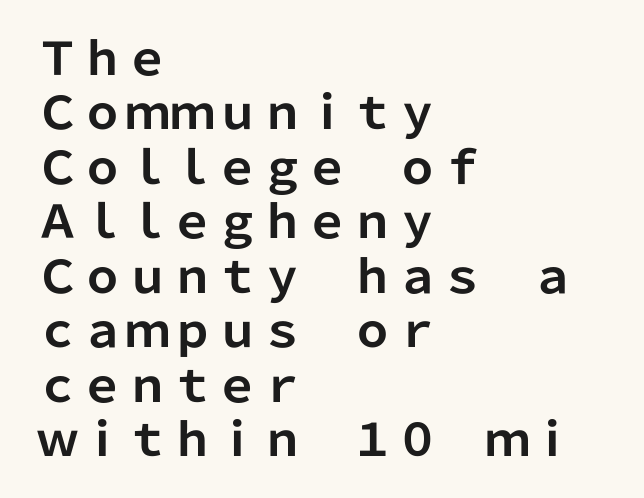
The passage is arranged the way most books set body copy — flush left. The passage shown is typed in a proportional face where columns would drift. I'd call this a sans setting — the letters go barefoot. The lettering stays uniformly vertical, giving the passage a roman look.
